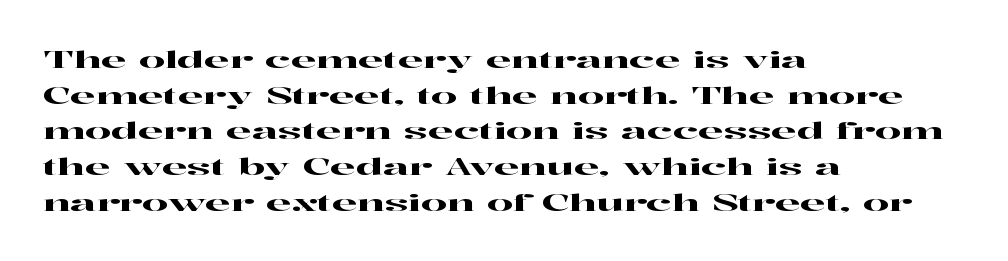
The image shows 23 px text type, upright; set left-aligned, normal line spacing (1.55x), normal letter spacing, not underlined.
